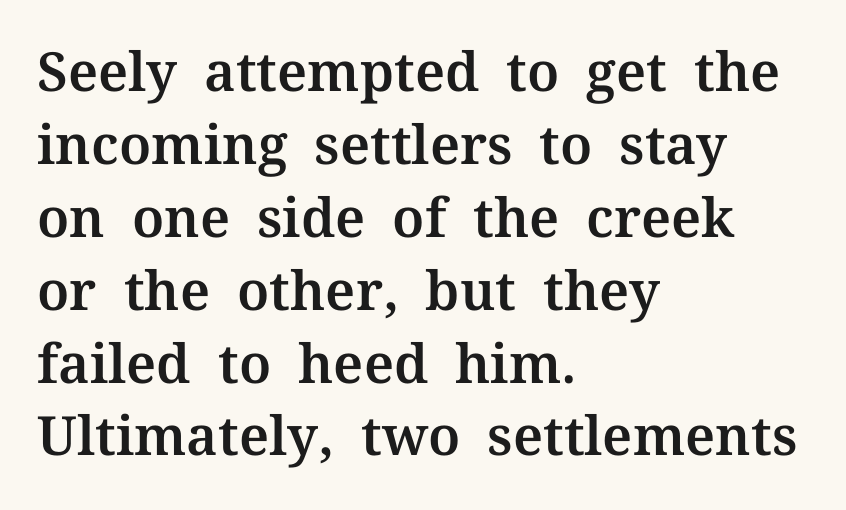
Q: Is the text italic (slanted)? A: No, it is upright.
Q: Is the typeface a serif or a sans-serif typeface? A: Serif.
Q: Is the text underlined? A: No.
Q: How is the paragraph aligned? A: Left-aligned.
Q: Is the spacing between letters normal or unusually wide? A: Normal.
Q: Is the spacing between lines tight, normal or loose? A: Normal.
Q: Width (condensed, normal, or wide)? A: Normal.
Q: Stroke contrast? A: Medium.
Q: x-height? A: Medium.
Q: Monospaced? A: No.
